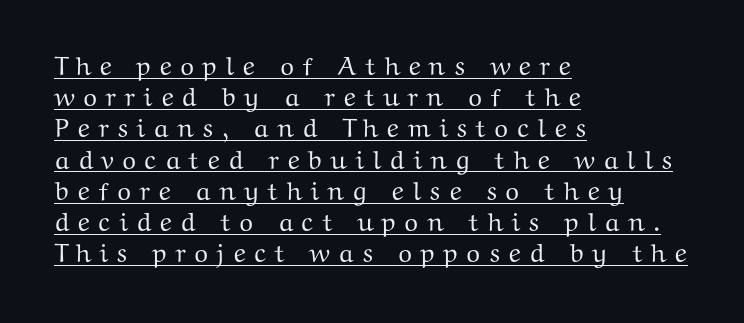
This rendering features underlined lettering. Caption: expanded tracking, letters set apart. A student would call this left alignment; a typographer would say flush left, rag right. It's the straight-up-and-down kind of type.
